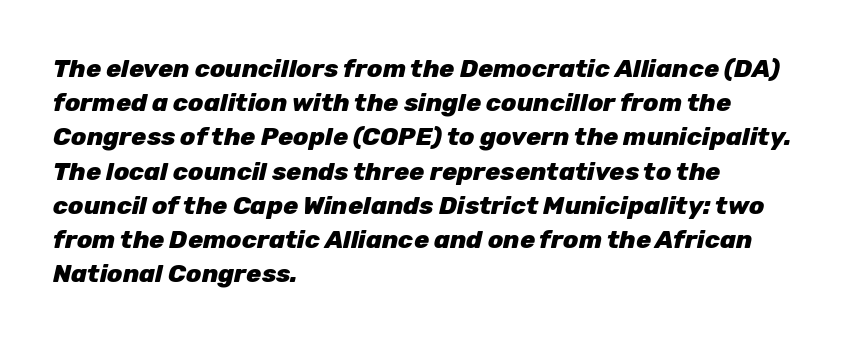
The image shows 25 px bold type, italic (leaning right); set left-aligned, normal line spacing (1.37x), normal letter spacing, not underlined.
